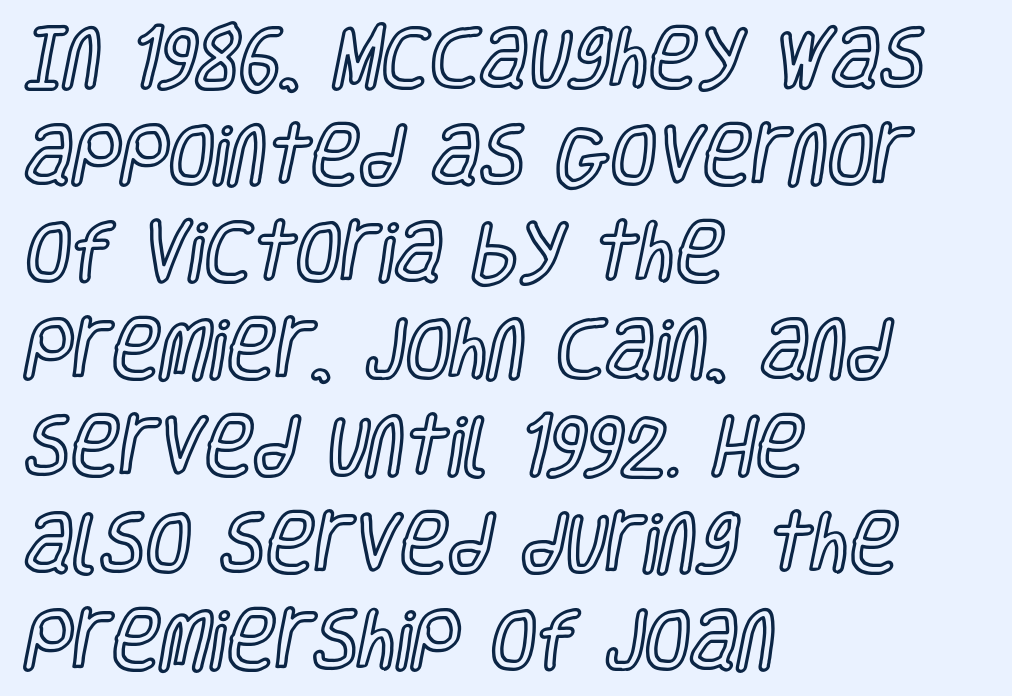
Q: Is the text italic (slanted)? A: Yes.
Q: Is the text underlined? A: No.
Q: How is the paragraph aligned? A: Left-aligned.
Q: Is the spacing between letters normal or unusually wide? A: Normal.
Q: Is the spacing between lines tight, normal or loose? A: Normal.
Q: Width (condensed, normal, or wide)? A: Condensed.
Q: x-height? A: Large.
Q: Monospaced? A: No.
